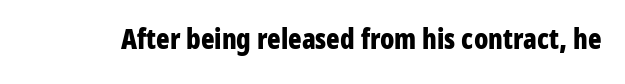
Q: Is the text bold? A: Yes.
Q: Is the text italic (slanted)? A: No, it is upright.
Q: Is the typeface a serif or a sans-serif typeface? A: Sans-serif.
Q: Is the text underlined? A: No.
Q: Is the spacing between letters normal or unusually wide? A: Normal.
Q: Width (condensed, normal, or wide)? A: Condensed.
Q: Stroke contrast? A: Low.
Q: x-height? A: Medium.
Q: Monospaced? A: No.
